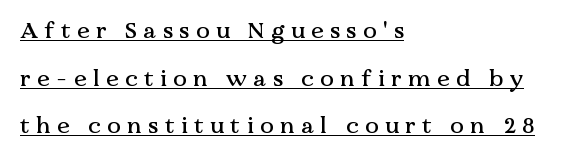
{"italic": "no", "underline": "yes", "align": "left", "line_spacing": "loose", "line_spacing_ratio": 2.07, "letter_spacing": "wide", "letter_spacing_em": 0.28, "glyph_px": 23}
